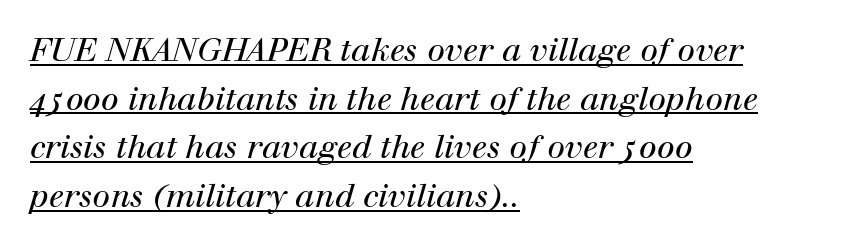
{"serif": "yes", "italic": "yes", "lean": "right", "slant_degrees": 12, "bold": "no", "weight": "regular", "width": "normal", "stroke_contrast": "high", "x_height": "medium", "monospaced": "no", "underline": "yes", "align": "left", "line_spacing": "normal", "line_spacing_ratio": 1.52, "letter_spacing": "normal", "letter_spacing_em": 0.0, "glyph_px": 32}
